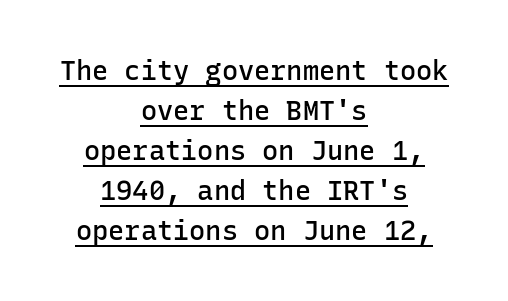
{"italic": "no", "bold": "semi", "underline": "yes", "align": "center", "line_spacing": "normal", "line_spacing_ratio": 1.48, "letter_spacing": "normal", "letter_spacing_em": 0.0, "glyph_px": 27}
